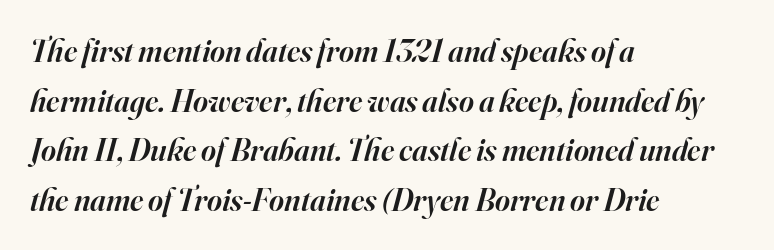
Serifs: yes, visible at the terminals of the letterforms. Its strokes are somewhat broadened, the hallmark of semibold type. This rendering uses left alignment, leaving the right contour irregular. The axis of the letterforms is tilted away from vertical.
